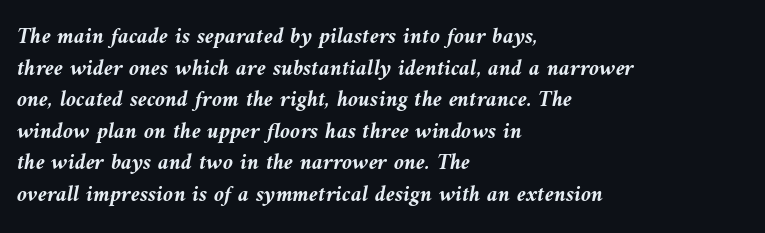
Evenly set lines give the paragraph a standard silhouette. Students, this is bold: see how much ink each stroke carries. This sample uses plain, unmodified letter spacing. The zone under the glyphs is completely vacant.
